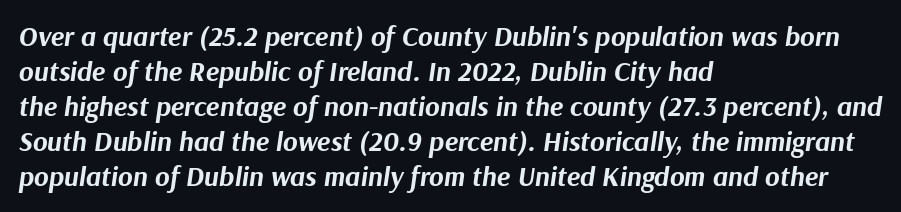
This rendering uses left alignment, leaving the right contour irregular. Has an underline been added? It has not. The whole block is typeset with a tilt. Reading down the column, the eye jumps a familiar distance to each next line.
